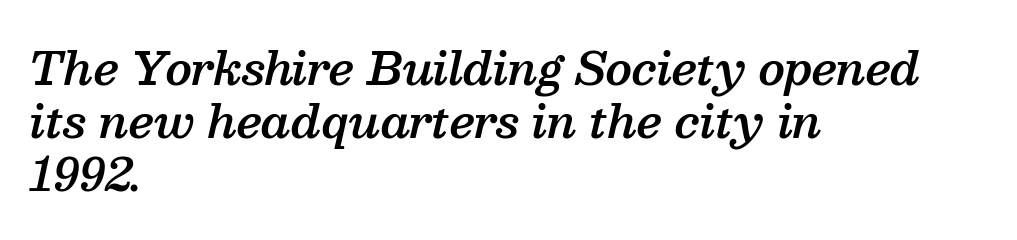
The letterforms sit shoulder to shoulder at normal distance. Stroke terminals: seriffed. These lines were composed using italics. Letters rest on an invisible, unmarked baseline. Heft: intermediate — a semibold. A typesetter would call this proportional, since set widths differ per character.
